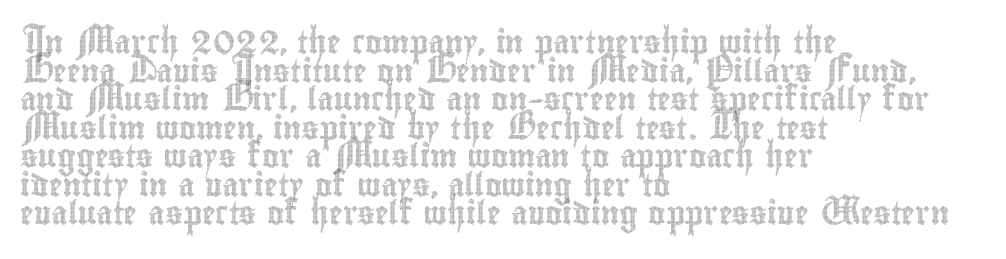
Each line starts at the same left margin while the right side varies. This sample uses plain, unmodified letter spacing. Only glyphs here, with clear space below each row. The letters stand upright; this is a roman face.
